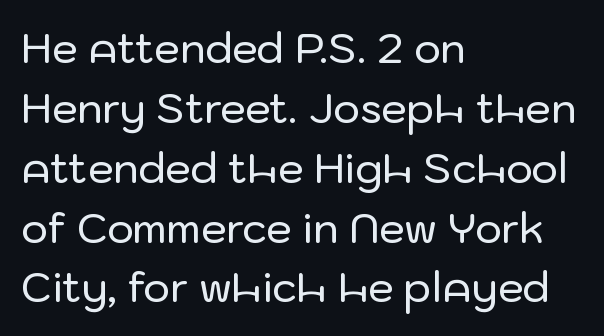
{"serif": "no", "italic": "no", "width": "normal", "stroke_contrast": "low", "x_height": "medium", "monospaced": "no", "underline": "no", "align": "left", "line_spacing": "normal", "line_spacing_ratio": 1.46, "letter_spacing": "normal", "letter_spacing_em": 0.0, "glyph_px": 41}
